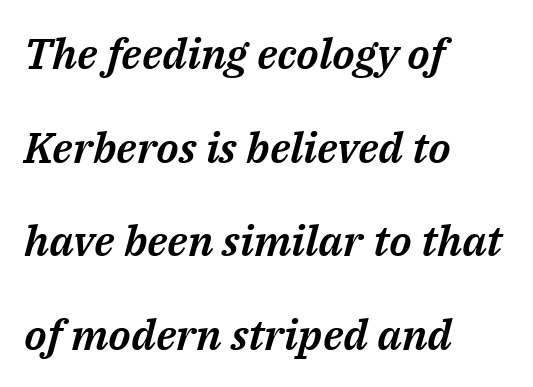
Q: Is the text italic (slanted)? A: Yes, it leans right by about 14 degrees.
Q: Is the text underlined? A: No.
Q: How is the paragraph aligned? A: Left-aligned.
Q: Is the spacing between letters normal or unusually wide? A: Normal.
Q: Is the spacing between lines tight, normal or loose? A: Loose.
Q: Width (condensed, normal, or wide)? A: Normal.
Q: Stroke contrast? A: Medium.
Q: x-height? A: Medium.
Q: Monospaced? A: No.
